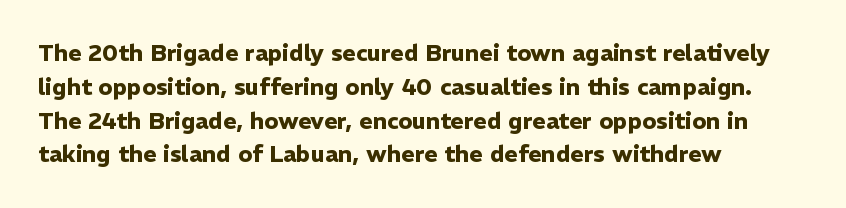
{"italic": "no", "bold": "yes", "underline": "no", "align": "left", "line_spacing": "normal", "line_spacing_ratio": 1.47, "letter_spacing": "normal", "letter_spacing_em": 0.0, "glyph_px": 23}
